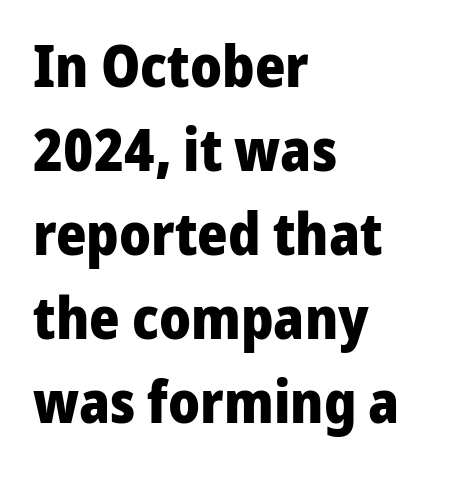
{"serif": "no", "italic": "no", "bold": "yes", "weight": "heavy", "width": "normal", "stroke_contrast": "low", "x_height": "medium", "monospaced": "no", "underline": "no", "align": "left", "line_spacing": "normal", "line_spacing_ratio": 1.45, "letter_spacing": "normal", "letter_spacing_em": 0.0, "glyph_px": 58}
